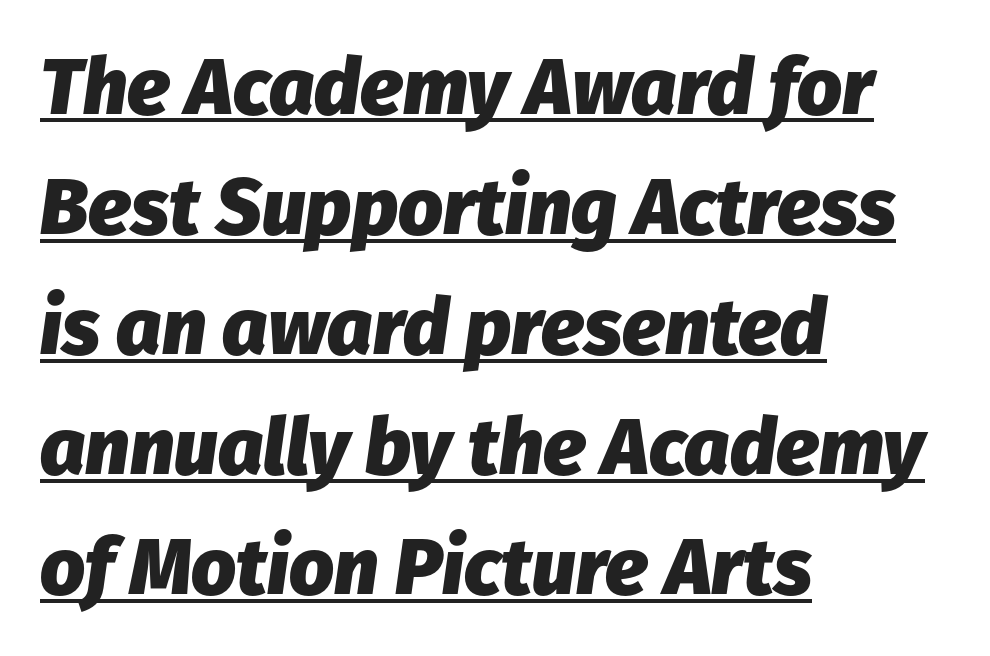
{"italic": "yes", "lean": "right", "slant_degrees": 8, "bold": "yes", "weight": "heavy", "width": "normal", "stroke_contrast": "low", "x_height": "medium", "monospaced": "no", "underline": "yes", "align": "left", "line_spacing": "normal", "line_spacing_ratio": 1.52, "letter_spacing": "normal", "letter_spacing_em": 0.0, "glyph_px": 79}
